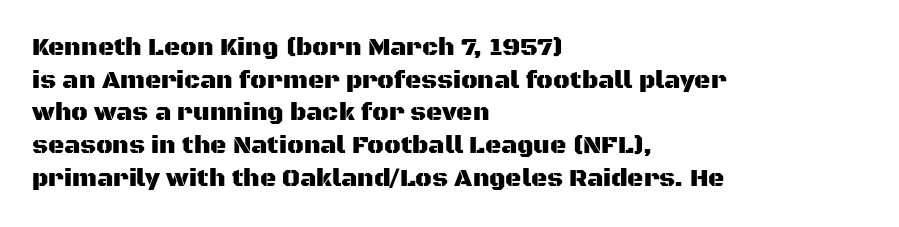
The tracking reads as untouched default to a designer's eye. Has an underline been added? It has not. Where is the straight margin? On the left. A typesetter would call this leading conventional body-copy spacing.
